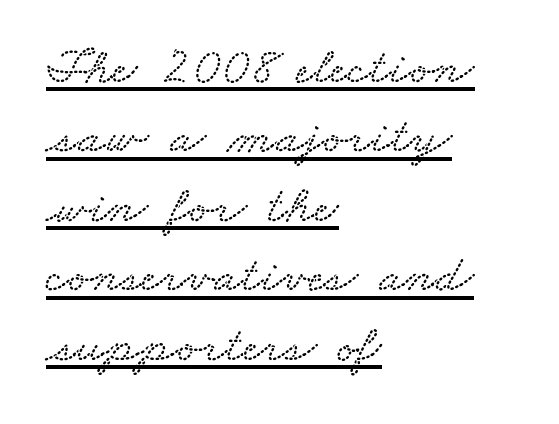
What decoration does the sample have? An underline. Vertically, the passage feels balanced, rows spaced as you'd expect. Think of a printed novel: that variable character pitch is what you see here. Here the glyphs are tracked normally, forming tight word shapes. Caption: multi-line text, flush left, ragged right.
